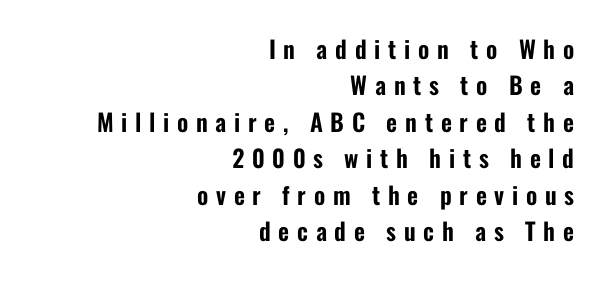
The image shows 24 px text type, upright; set right-aligned, normal line spacing (1.52x), unusually wide letter spacing (+0.32 em), not underlined.
